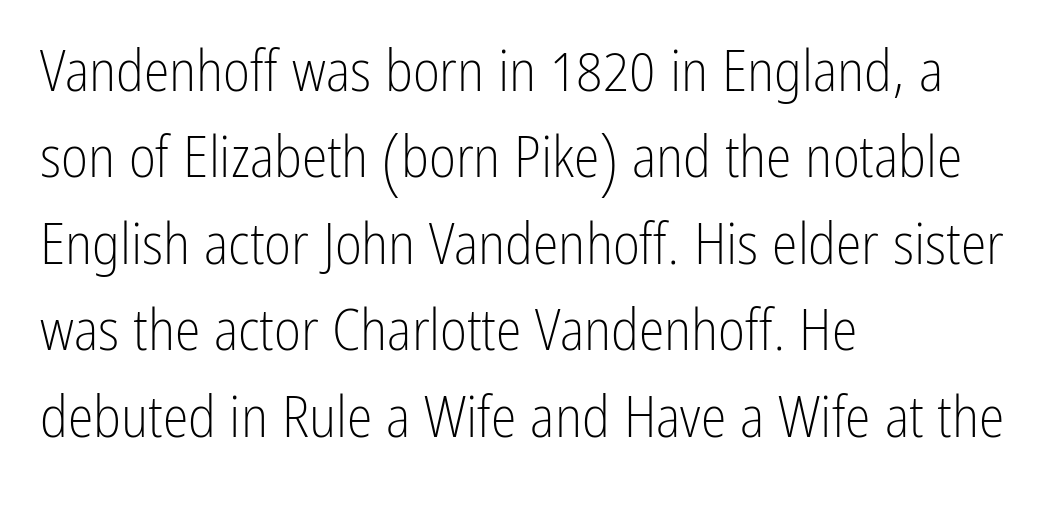
The image shows 58 px light, condensed sans-serif type, upright; set left-aligned, normal line spacing (1.49x), normal letter spacing, not underlined; low stroke contrast and a medium x-height.
